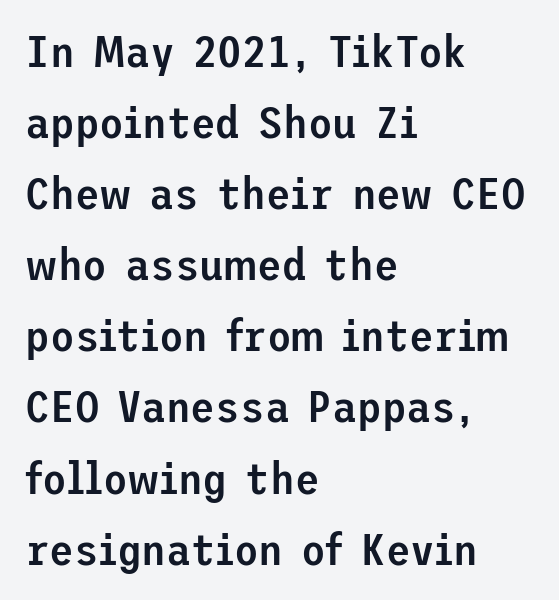
Q: Is the text bold? A: Semi-bold.
Q: Is the text italic (slanted)? A: No, it is upright.
Q: Is the typeface a serif or a sans-serif typeface? A: Sans-serif.
Q: Is the text underlined? A: No.
Q: How is the paragraph aligned? A: Left-aligned.
Q: Is the spacing between letters normal or unusually wide? A: Normal.
Q: Is the spacing between lines tight, normal or loose? A: Normal.
Q: Width (condensed, normal, or wide)? A: Normal.
Q: Stroke contrast? A: Low.
Q: x-height? A: Medium.
